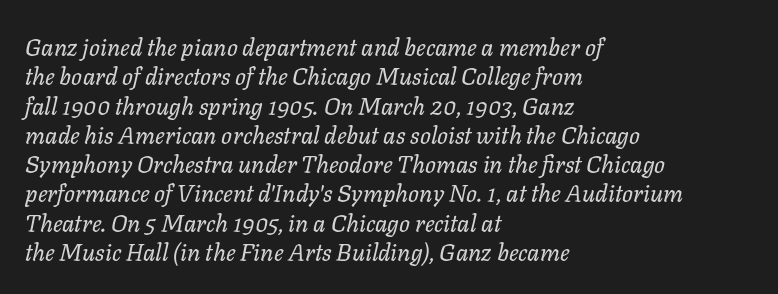
{"italic": "yes", "lean": "right", "slant_degrees": 11, "bold": "no", "underline": "no", "align": "left", "line_spacing_ratio": 1.22, "letter_spacing": "normal", "letter_spacing_em": 0.0, "glyph_px": 24}
